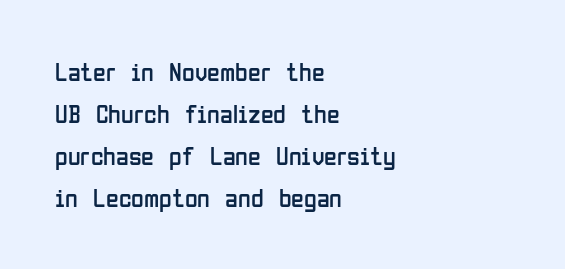
Q: Is the text bold? A: No.
Q: Is the text italic (slanted)? A: No, it is upright.
Q: Is the text underlined? A: No.
Q: How is the paragraph aligned? A: Left-aligned.
Q: Is the spacing between letters normal or unusually wide? A: Normal.
Q: Is the spacing between lines tight, normal or loose? A: Normal.
